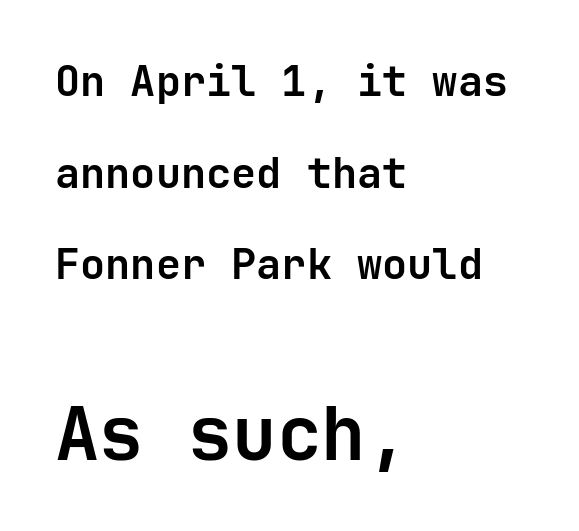
Compared with an ordinary text face, these strokes are far heavier — a full bold. The baseline area is clear. The line-height multiplier appears high, well above default. The passage shown begins with its smaller block and ends with its larger one. Is there any slant? The stems are plumb. The text was rendered using a sans face with plain stroke endings.
